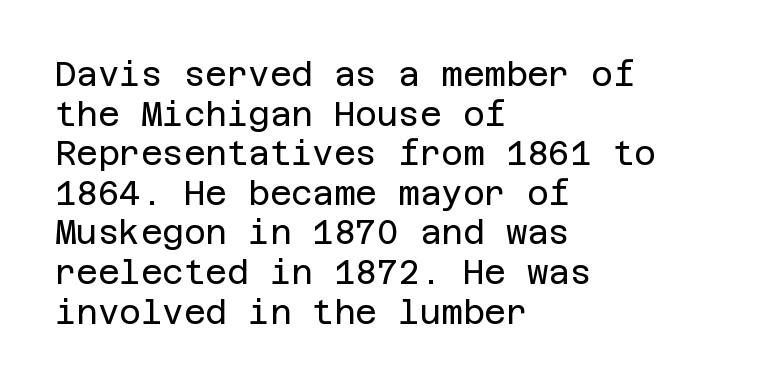
Q: Is the text bold? A: No.
Q: Is the text italic (slanted)? A: No, it is upright.
Q: Is the typeface a serif or a sans-serif typeface? A: Sans-serif.
Q: Is the text underlined? A: No.
Q: How is the paragraph aligned? A: Left-aligned.
Q: Is the spacing between letters normal or unusually wide? A: Normal.
Q: Width (condensed, normal, or wide)? A: Normal.
Q: Stroke contrast? A: Low.
Q: x-height? A: Large.
